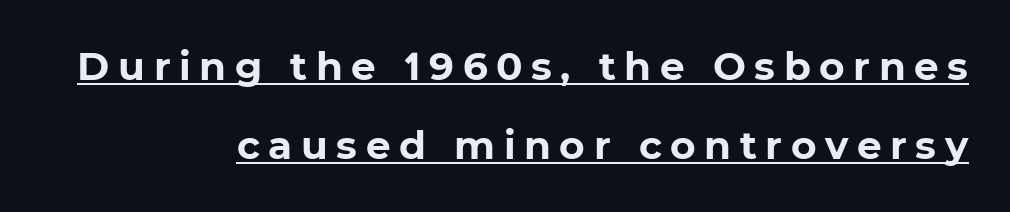
Characters follow at a spacing far wider than the type designer built in. How would I describe the line gaps? Wide and relaxed. The glyphs have the mass of a bold cut. Underlined type.
